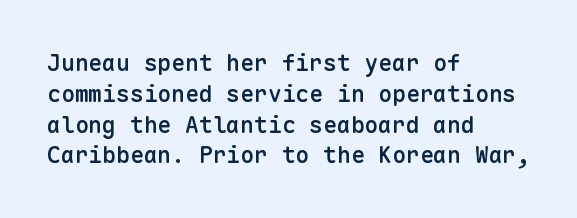
Q: Is the text bold? A: Semi-bold.
Q: Is the text italic (slanted)? A: No, it is upright.
Q: Is the text underlined? A: No.
Q: How is the paragraph aligned? A: Left-aligned.
Q: Is the spacing between letters normal or unusually wide? A: Normal.
Q: Is the spacing between lines tight, normal or loose? A: Normal.
